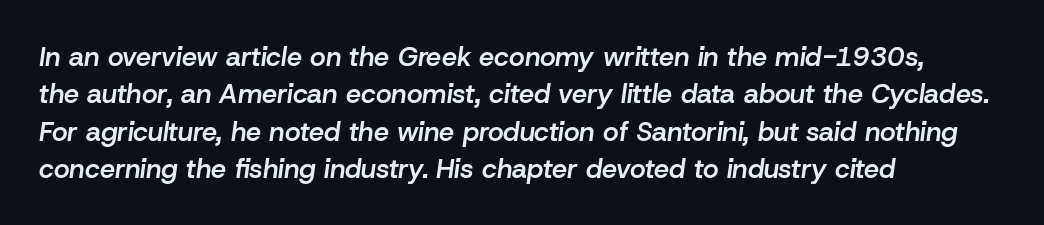
The image shows 27 px text type, italic (leaning right); set left-aligned, normal line spacing (1.38x), normal letter spacing, not underlined.
